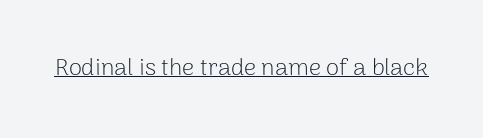
The image shows 24 px text type, upright; set normal letter spacing, underlined.
